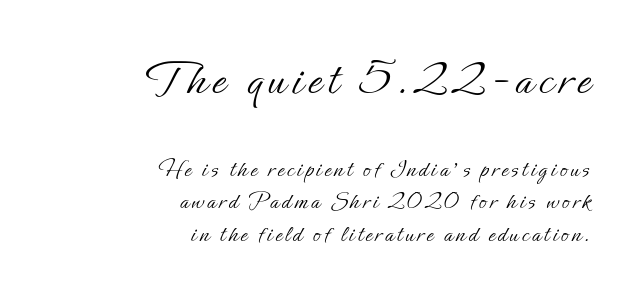
Q: Is the text bold? A: No.
Q: Is the text italic (slanted)? A: Yes.
Q: Is the text underlined? A: No.
Q: How is the paragraph aligned? A: Right-aligned.
Q: Is the spacing between lines tight, normal or loose? A: Normal.
Q: Which block of text is set in a larger size, the first (top) or the second (bottom)? A: The first (top) one.
Q: Width (condensed, normal, or wide)? A: Normal.
Q: Stroke contrast? A: Low.
Q: x-height? A: Small.
Q: Monospaced? A: No.
